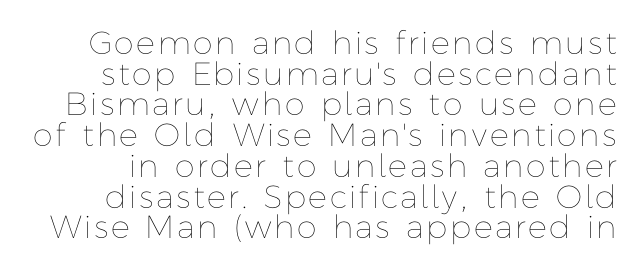
A roman cut, with each character standing at attention. If you measured baseline to baseline, you'd find a short distance. Spacing verdict: proportional, widths tailored to each character. The letters look calm and open, with moderate or lighter stems. Any mark beneath the type? The region is blank.
